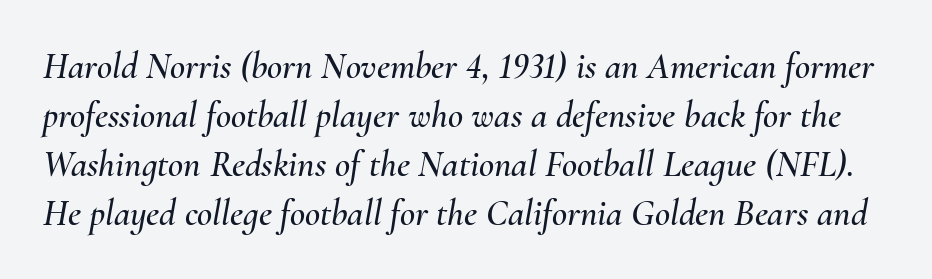
{"italic": "yes", "lean": "right", "slant_degrees": 10, "width": "normal", "stroke_contrast": "medium", "x_height": "small", "monospaced": "no", "underline": "no", "line_spacing": "normal", "line_spacing_ratio": 1.32, "letter_spacing": "normal", "letter_spacing_em": 0.0, "glyph_px": 37}
